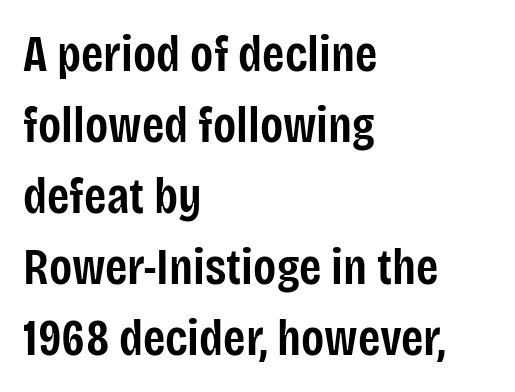
The image shows 51 px semibold, condensed sans-serif type, upright; set left-aligned, normal line spacing (1.39x), normal letter spacing, not underlined; low stroke contrast and a large x-height.
